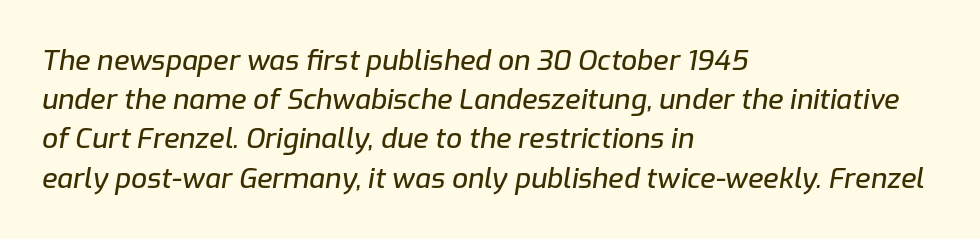
The image shows 28 px text type, italic (leaning right); set left-aligned, normal line spacing (1.4x), normal letter spacing, not underlined; low stroke contrast and a medium x-height.
